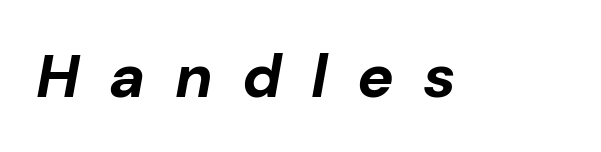
{"italic": "yes", "lean": "right", "slant_degrees": 10, "bold": "yes", "weight": "bold", "width": "normal", "stroke_contrast": "low", "x_height": "medium", "monospaced": "no", "underline": "no", "letter_spacing": "wide", "letter_spacing_em": 0.48, "glyph_px": 61}
